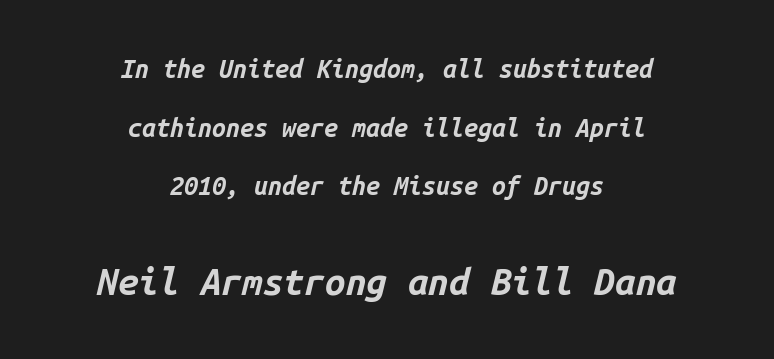
The image shows 37 px bold type, italic (leaning right), monospaced; set centered, loose line spacing (2.35x), normal letter spacing, not underlined; the second (bottom) block is 1.48x larger; low stroke contrast and a medium x-height.
